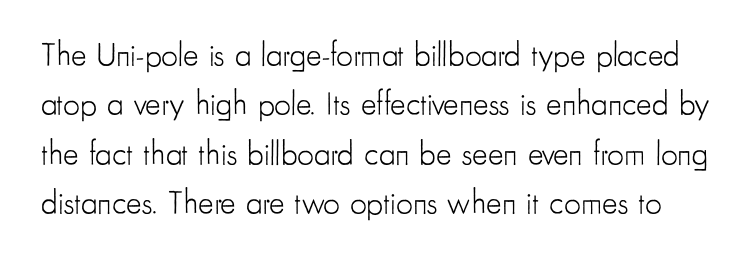
Q: Is the text bold? A: No.
Q: Is the text italic (slanted)? A: No, it is upright.
Q: Is the typeface a serif or a sans-serif typeface? A: Sans-serif.
Q: Is the text underlined? A: No.
Q: Is the spacing between letters normal or unusually wide? A: Normal.
Q: Is the spacing between lines tight, normal or loose? A: Normal.
Q: Width (condensed, normal, or wide)? A: Condensed.
Q: Stroke contrast? A: Low.
Q: x-height? A: Small.
Q: Monospaced? A: No.
